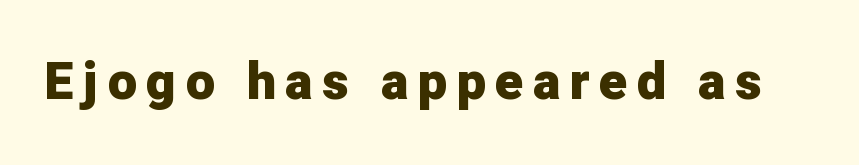
Q: Is the text bold? A: Yes.
Q: Is the text italic (slanted)? A: No, it is upright.
Q: Is the typeface a serif or a sans-serif typeface? A: Sans-serif.
Q: Is the text underlined? A: No.
Q: Width (condensed, normal, or wide)? A: Normal.
Q: Stroke contrast? A: Low.
Q: x-height? A: Medium.
Q: Monospaced? A: No.
